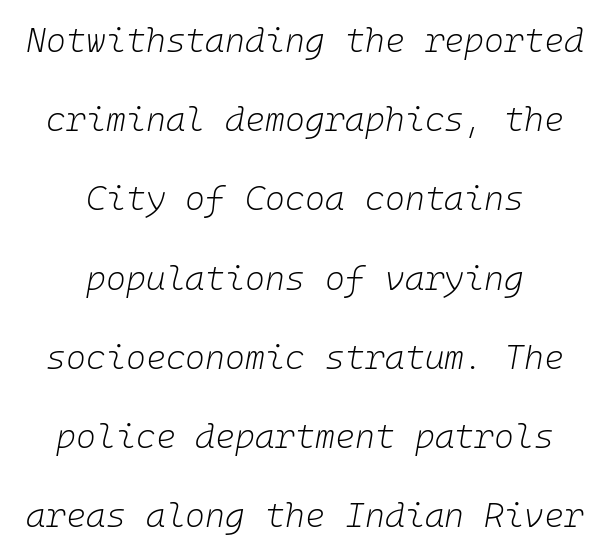
In CSS terms this would be text-align: center. A typesetter would mark this as italic. Any mark beneath the type? The region is blank. Does extra space separate the letters? No, they use regular spacing.
